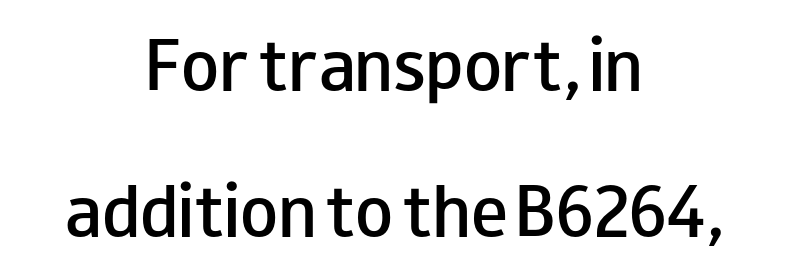
Is there much room between lines? Yes — plenty of vertical air separates them. The typesetting leans somewhat heavy: a semibold. The face used here is proportionally spaced, like ordinary book or web type. One-word summary of the alignment: center. Upright lettering throughout. Words appear dense and cohesive because spacing is normal.
